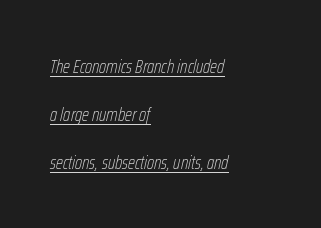
These lines stack with their left ends in a neat column. Look at the tracking — it's just the regular setting, nothing added. Heft: none added — not bold. Every character sits at an angle, as italics do. These characters rest on top of a visible drawn line.
